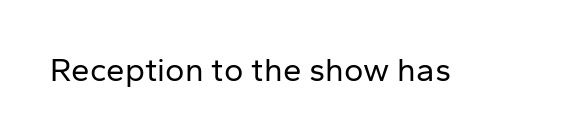
The image shows 33 px regular-weight sans-serif type, upright; set normal letter spacing, not underlined; low stroke contrast and a medium x-height.
